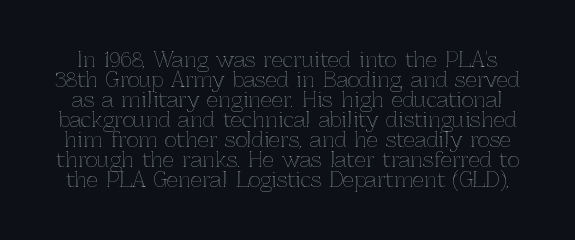
{"italic": "no", "underline": "no", "line_spacing": "tight", "line_spacing_ratio": 1.0, "letter_spacing": "normal", "letter_spacing_em": 0.0, "glyph_px": 20}
